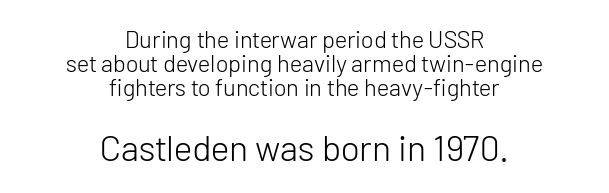
The image shows 36 px light sans-serif type, upright; set centered, tight line spacing (1.0x), normal letter spacing, not underlined; the second (bottom) block is 1.5x larger; low stroke contrast and a medium x-height.
